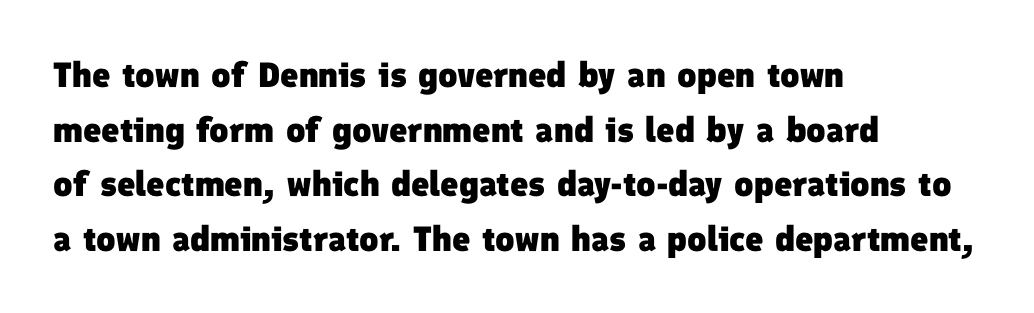
{"serif": "no", "bold": "yes", "weight": "heavy", "width": "normal", "stroke_contrast": "low", "x_height": "medium", "monospaced": "no", "underline": "no", "align": "left", "line_spacing": "normal", "line_spacing_ratio": 1.56, "letter_spacing": "normal", "letter_spacing_em": 0.0, "glyph_px": 35}
